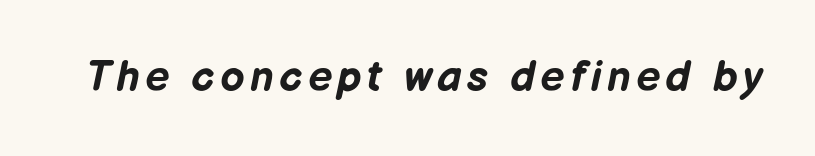
Designer's note — italics engaged. As a designer I'd log this as weight 700, bold. The glyphs are unaccompanied by any horizontal stroke below them. A typesetter would call this proportional, since set widths differ per character.
